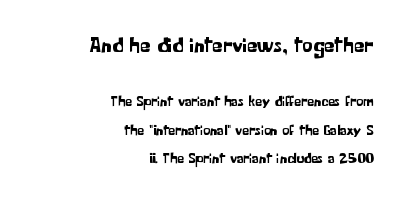
The image shows 21 px text type, upright; set right-aligned, loose line spacing (2.03x), normal letter spacing, not underlined; the first (top) block is 1.5x larger.
